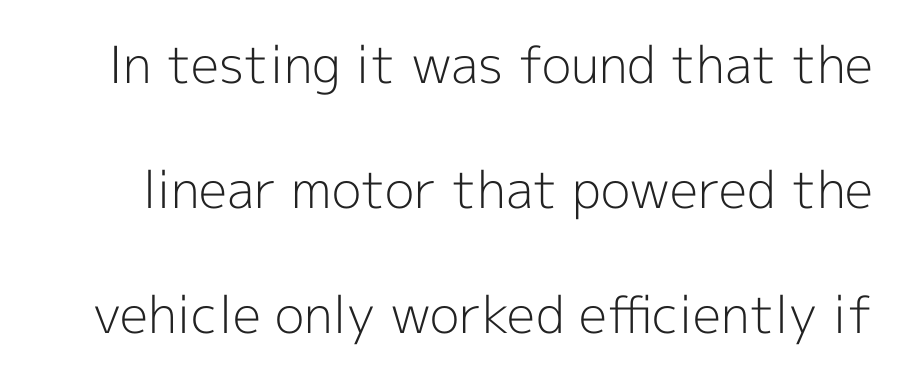
The image shows 51 px light sans-serif type, upright; set loose line spacing (2.45x), normal letter spacing, not underlined; a medium x-height.
